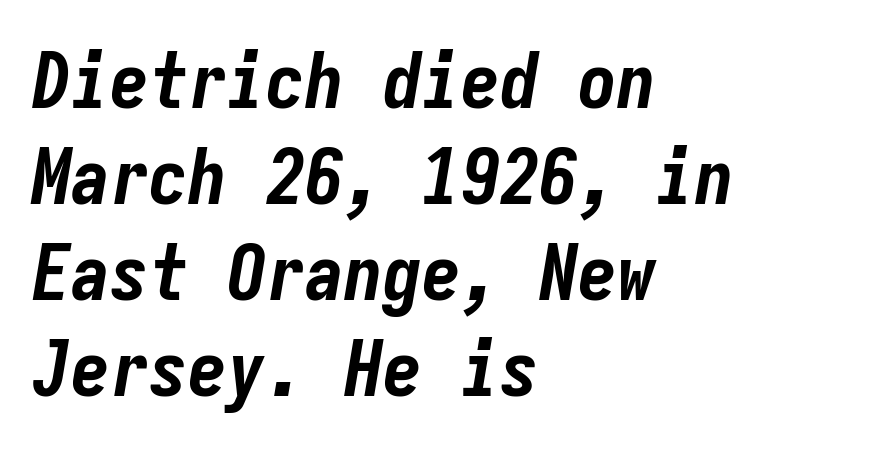
The image shows 78 px bold, condensed type, italic (leaning right), monospaced; set left-aligned, line spacing 1.23x, normal letter spacing, not underlined; low stroke contrast and a medium x-height.
